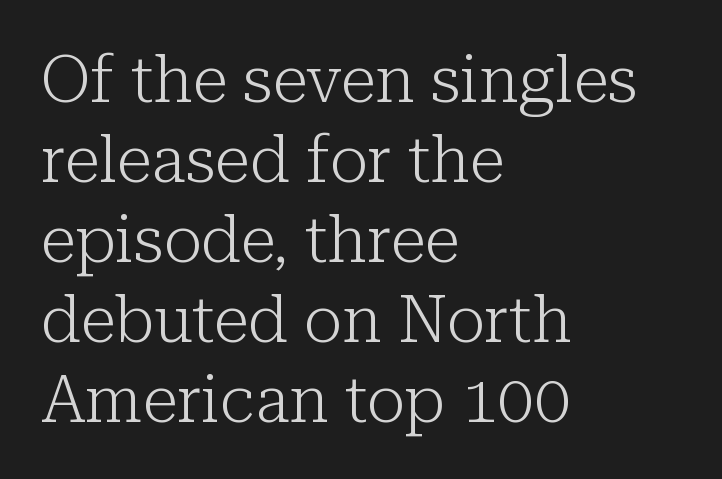
The image shows 65 px light serif type, upright; set left-aligned, line spacing 1.23x, normal letter spacing, not underlined; low stroke contrast and a medium x-height.
